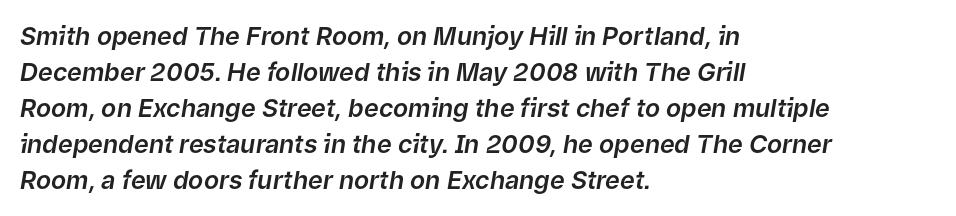
{"italic": "yes", "lean": "right", "slant_degrees": 9, "underline": "no", "align": "left", "line_spacing": "normal", "line_spacing_ratio": 1.44, "letter_spacing": "normal", "letter_spacing_em": 0.0, "glyph_px": 25}
